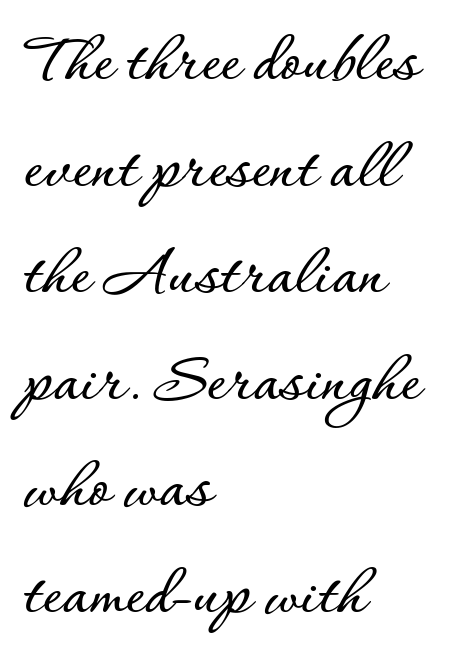
The image shows 73 px text type; set left-aligned, normal line spacing (1.46x), normal letter spacing, not underlined; low stroke contrast and a small x-height.
